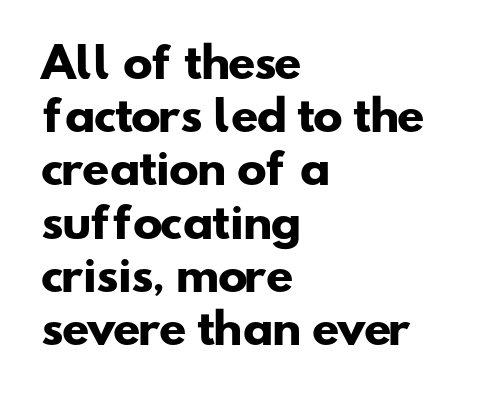
Q: Is the text bold? A: Yes.
Q: Is the typeface a serif or a sans-serif typeface? A: Sans-serif.
Q: Is the text underlined? A: No.
Q: How is the paragraph aligned? A: Left-aligned.
Q: Is the spacing between letters normal or unusually wide? A: Normal.
Q: Is the spacing between lines tight, normal or loose? A: Normal.
Q: Width (condensed, normal, or wide)? A: Wide.
Q: Stroke contrast? A: Low.
Q: x-height? A: Small.
Q: Monospaced? A: No.
